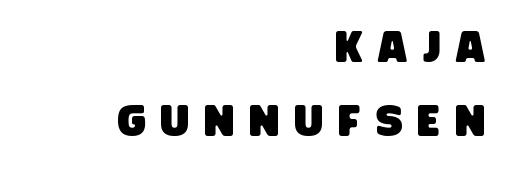
{"serif": "no", "width": "condensed", "stroke_contrast": "low", "x_height": "large", "monospaced": "no", "underline": "no", "align": "right", "line_spacing_ratio": 1.71, "letter_spacing": "wide", "letter_spacing_em": 0.35, "glyph_px": 43}
